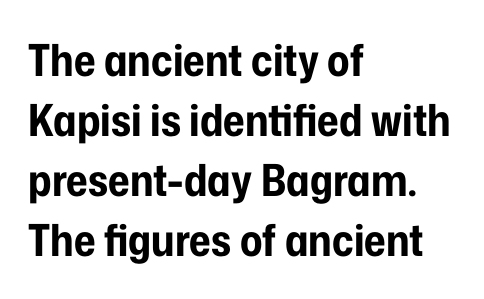
Q: Is the text bold? A: Yes.
Q: Is the text italic (slanted)? A: No, it is upright.
Q: Is the typeface a serif or a sans-serif typeface? A: Sans-serif.
Q: Is the text underlined? A: No.
Q: How is the paragraph aligned? A: Left-aligned.
Q: Is the spacing between letters normal or unusually wide? A: Normal.
Q: Is the spacing between lines tight, normal or loose? A: Normal.
Q: Width (condensed, normal, or wide)? A: Condensed.
Q: Stroke contrast? A: Low.
Q: x-height? A: Medium.
Q: Monospaced? A: No.
